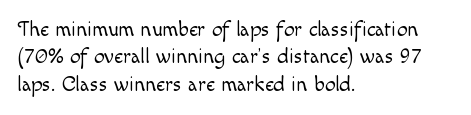
Reading down the block, your eye returns to a fixed left position each line. The weight tops out at a normal text grade. Interline gaps are of average width in this sample. The letters sit at their default tracking, neither squeezed nor spread.
